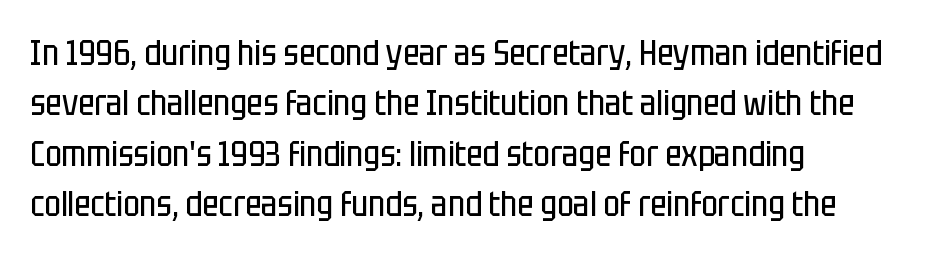
{"serif": "no", "italic": "no", "bold": "no", "weight": "regular", "width": "condensed", "stroke_contrast": "low", "x_height": "large", "monospaced": "no", "underline": "no", "align": "left", "line_spacing": "normal", "line_spacing_ratio": 1.44, "letter_spacing": "normal", "letter_spacing_em": 0.0, "glyph_px": 35}
